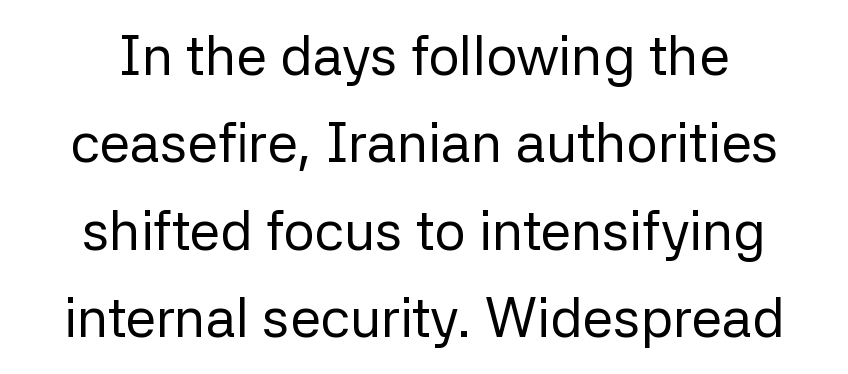
The image shows 55 px regular-weight sans-serif type, upright; set normal line spacing (1.59x), normal letter spacing, not underlined; low stroke contrast and a medium x-height.
